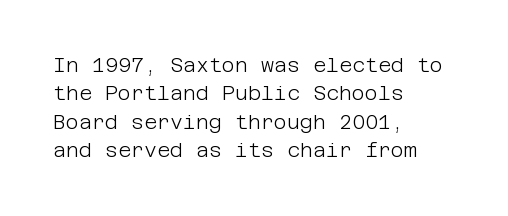
{"italic": "no", "bold": "no", "underline": "no", "align": "left", "line_spacing": "normal", "line_spacing_ratio": 1.42, "letter_spacing": "normal", "letter_spacing_em": 0.0, "glyph_px": 20}
